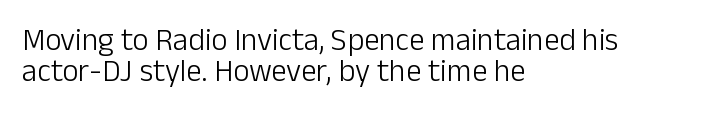
{"serif": "no", "italic": "no", "bold": "no", "weight": "light", "width": "normal", "stroke_contrast": "low", "x_height": "medium", "monospaced": "no", "underline": "no", "align": "left", "line_spacing": "tight", "line_spacing_ratio": 1.01, "letter_spacing": "normal", "letter_spacing_em": 0.0, "glyph_px": 31}
